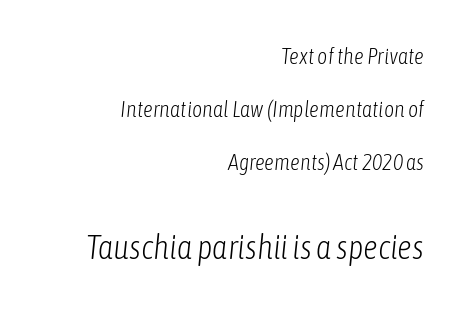
{"italic": "yes", "lean": "right", "slant_degrees": 6, "bold": "no", "weight": "light", "width": "condensed", "stroke_contrast": "low", "x_height": "medium", "monospaced": "no", "underline": "no", "align": "right", "line_spacing": "loose", "line_spacing_ratio": 2.4, "letter_spacing": "normal", "letter_spacing_em": 0.0, "larger_block": "second", "size_ratio": 1.5, "glyph_px": 33}
